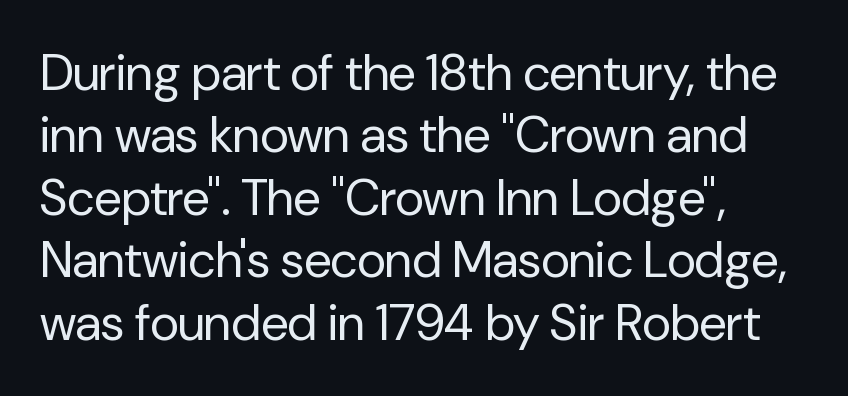
The image shows 50 px regular-weight sans-serif type, upright; set left-aligned, normal line spacing (1.25x), normal letter spacing, not underlined; low stroke contrast and a medium x-height.
